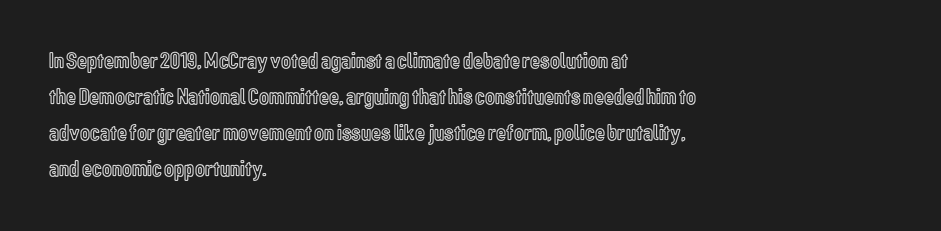
Regular leading. Check under the words: just untouched page. The type is set solid horizontally, with unmodified tracking. The paragraph has a hard left edge and a soft right edge.
